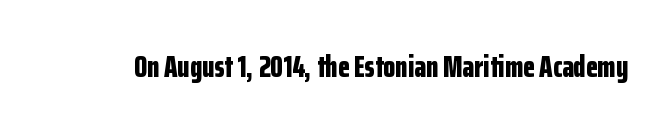
Proportional: the letters do not fall into vertical columns. Anything drawn beneath the words? Only blank space. Ordinary non-slanted type is in use. In terms of weight, the rendering is a true, heavy bold.
